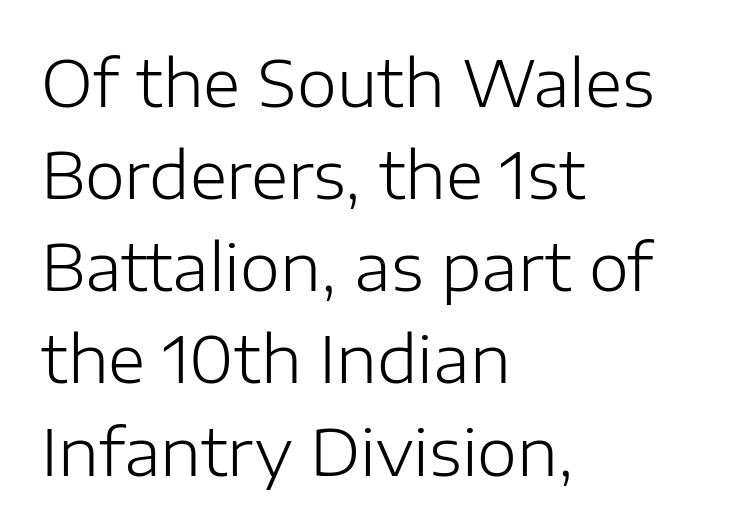
Type without underlining. The glyphs in this specimen are sans serif. The leading is moderate, giving the passage an even texture. The passage is arranged the way most books set body copy — flush left. The gaps between neighbouring characters are ordinary and unremarkable.
